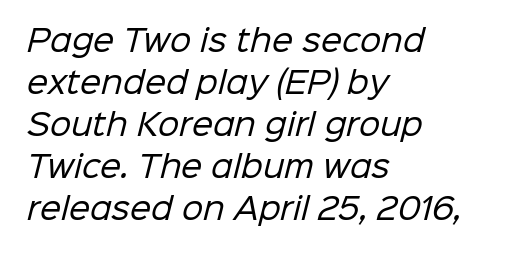
Q: Is the text bold? A: No.
Q: Is the typeface a serif or a sans-serif typeface? A: Sans-serif.
Q: Is the text underlined? A: No.
Q: How is the paragraph aligned? A: Left-aligned.
Q: Is the spacing between letters normal or unusually wide? A: Normal.
Q: Is the spacing between lines tight, normal or loose? A: Normal.
Q: Width (condensed, normal, or wide)? A: Normal.
Q: Stroke contrast? A: Low.
Q: x-height? A: Medium.
Q: Monospaced? A: No.
